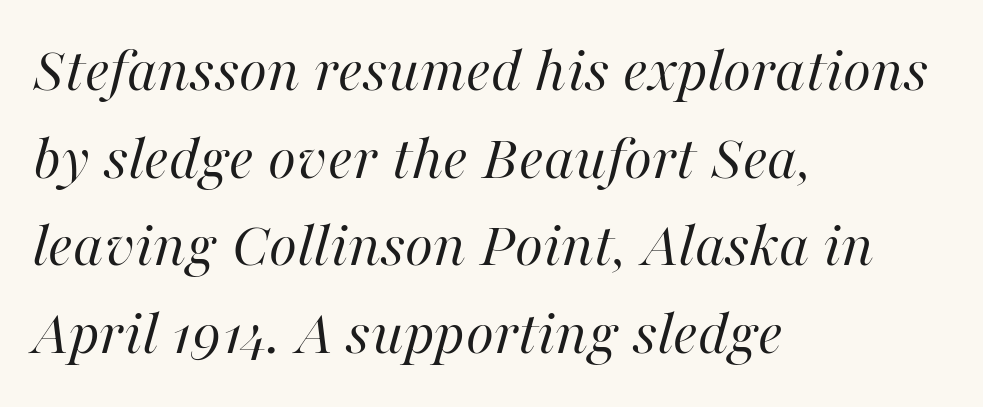
Q: Is the text bold? A: No.
Q: Is the text italic (slanted)? A: Yes, it leans right by about 16 degrees.
Q: Is the text underlined? A: No.
Q: How is the paragraph aligned? A: Left-aligned.
Q: Is the spacing between letters normal or unusually wide? A: Normal.
Q: Is the spacing between lines tight, normal or loose? A: Normal.
Q: Width (condensed, normal, or wide)? A: Normal.
Q: Stroke contrast? A: High.
Q: x-height? A: Medium.
Q: Monospaced? A: No.
